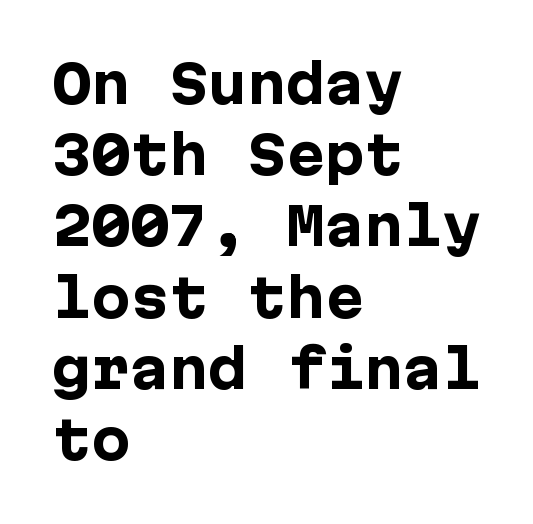
Q: Is the text bold? A: Yes.
Q: Is the text italic (slanted)? A: No, it is upright.
Q: Is the typeface a serif or a sans-serif typeface? A: Sans-serif.
Q: Is the text underlined? A: No.
Q: How is the paragraph aligned? A: Left-aligned.
Q: Is the spacing between letters normal or unusually wide? A: Normal.
Q: Is the spacing between lines tight, normal or loose? A: Normal.
Q: Width (condensed, normal, or wide)? A: Normal.
Q: Stroke contrast? A: Low.
Q: x-height? A: Medium.
